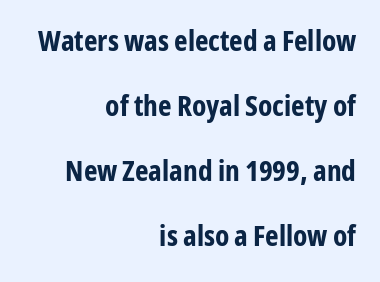
Default kerning and tracking; the words read as compact shapes. These lines are set flush right with a ragged left edge. Is this a sans? Yes — the strokes have no serifs. The passage shown is typed in a proportional face where columns would drift. Characters remain perfectly vertical along every line. I'd describe the lettering as bold — thick and assertive.
